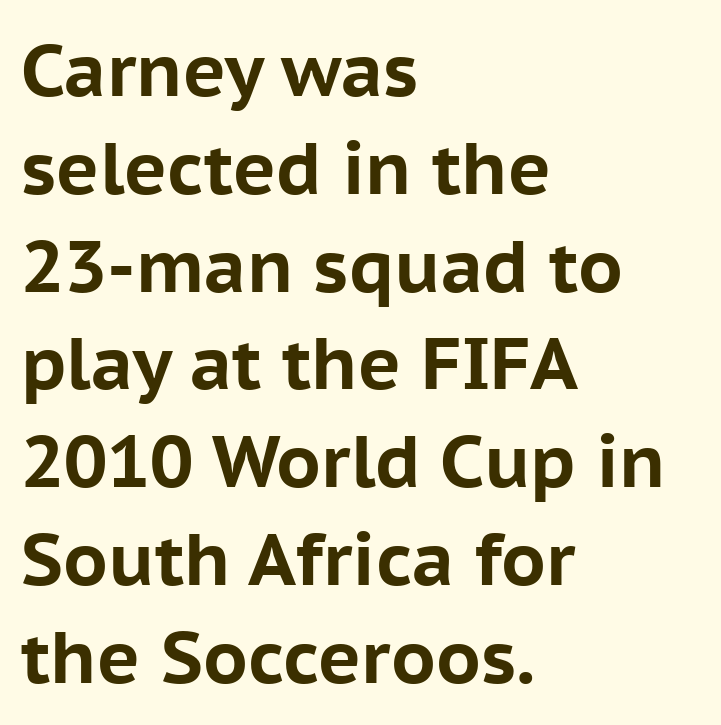
The glyphs in this specimen are sans serif. Notice how descenders clear the ascenders below comfortably — that's standard leading. The baseline area is clear. The passage shown has conventional tracking throughout. Proportional: the letters do not fall into vertical columns. Visually the block forms a straight wall on the left and a jagged coastline on the right.
